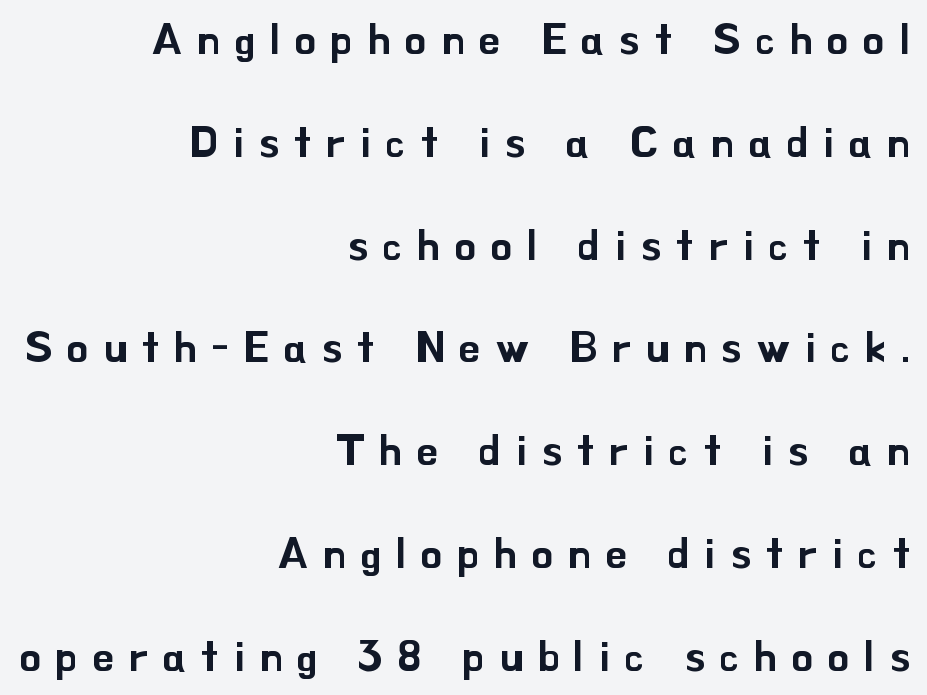
Each letter keeps its own natural width here, so spacing adapts to shape. Glyph-to-glyph distance is far greater than everyday printed text. The ragged edge is on the left, which tells us the setting is flush right. The passage shown is not underscored anywhere. The typeface chosen for these lines omits serifs. The typography opts for an upright posture over an oblique one.
